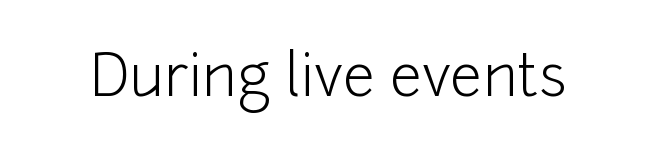
The image shows 57 px light sans-serif type, upright; set normal letter spacing, not underlined; low stroke contrast and a medium x-height.
